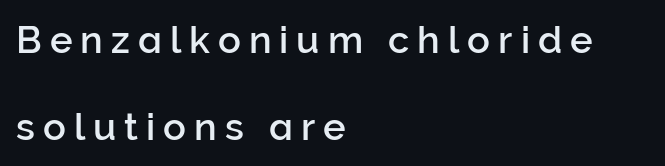
{"serif": "no", "italic": "no", "width": "normal", "stroke_contrast": "low", "x_height": "medium", "monospaced": "no", "underline": "no", "align": "left", "line_spacing": "loose", "line_spacing_ratio": 2.29, "letter_spacing": "wide", "letter_spacing_em": 0.21, "glyph_px": 38}
